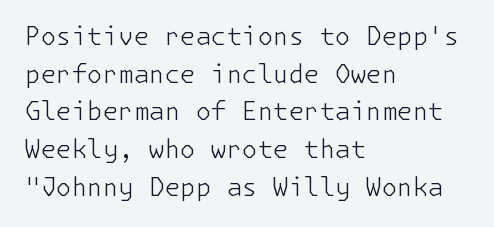
The image shows 25 px text type, upright; set left-aligned, normal line spacing (1.51x), normal letter spacing, not underlined.
